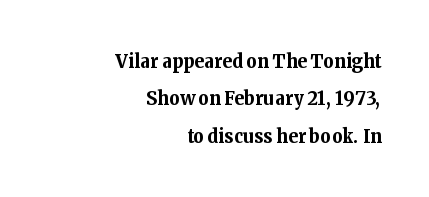
Q: Is the text bold? A: Yes.
Q: Is the text italic (slanted)? A: No, it is upright.
Q: Is the text underlined? A: No.
Q: How is the paragraph aligned? A: Right-aligned.
Q: Is the spacing between letters normal or unusually wide? A: Normal.
